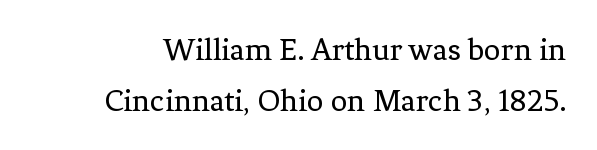
Notice how descenders clear the ascenders below comfortably — that's standard leading. Think of a printed novel: that variable character pitch is what you see here. Note: serifs present on the glyphs. The baseline area is clear.
